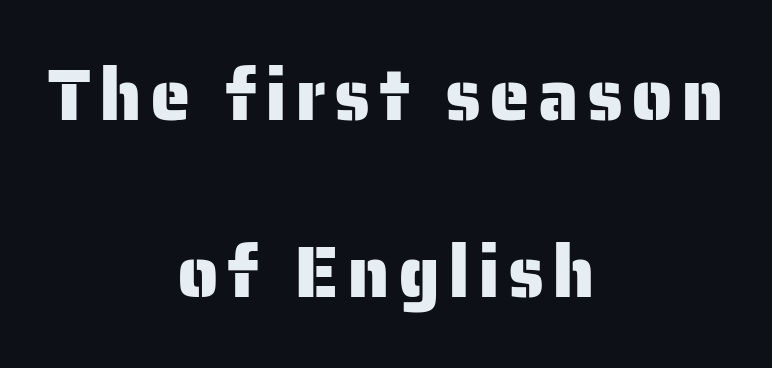
Check under the words: just untouched page. Typeset on center — no edge is straight. The rendering shows plain stroke endings on the letterforms — a sans-serif design. The vertical gap from one line to the next is large.
